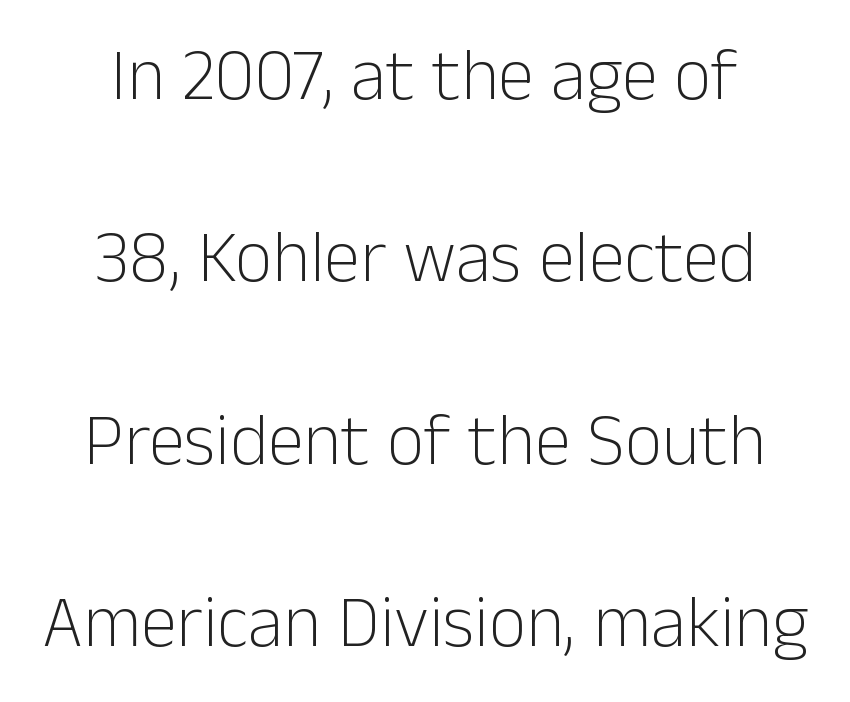
The letters carry no serifs — their stems end cleanly without finishing strokes. Descenders are the only things crossing below the line. Each line is balanced around a shared central axis. Between one letter and the next there's only the usual sliver of space.
